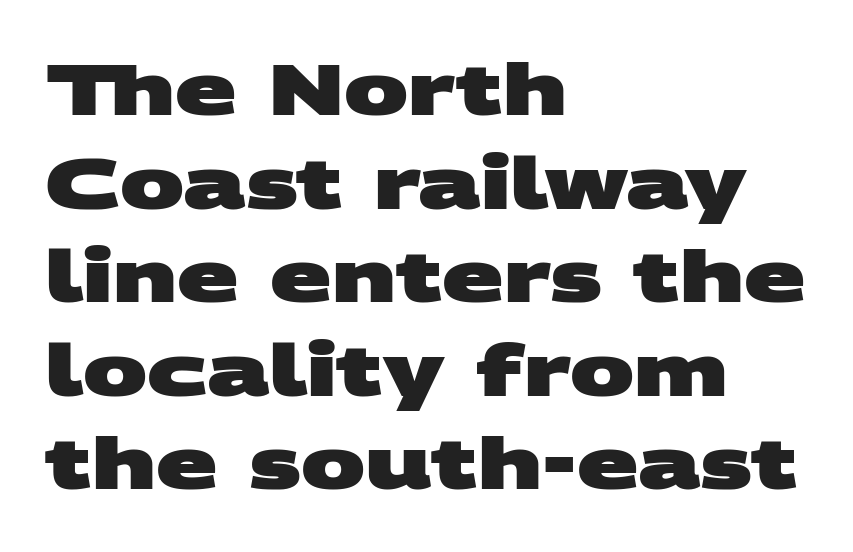
Each letter's strokes conclude bluntly, with no projecting serifs. Reading down the block, your eye returns to a fixed left position each line. Does the weight exceed regular? Yes, all the way to bold. Here the designer chose a conventional face with non-uniform glyph widths. Observe the ordinary spacing: letters are neighbours, not strangers.
